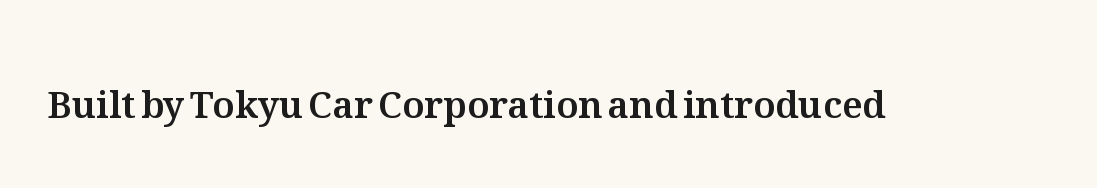
Underlining? Definitely not there. This sample has the flowing, uneven cadence of proportional lettering. Posture: straight, roman, zero tilt. Observe the ordinary spacing: letters are neighbours, not strangers.
